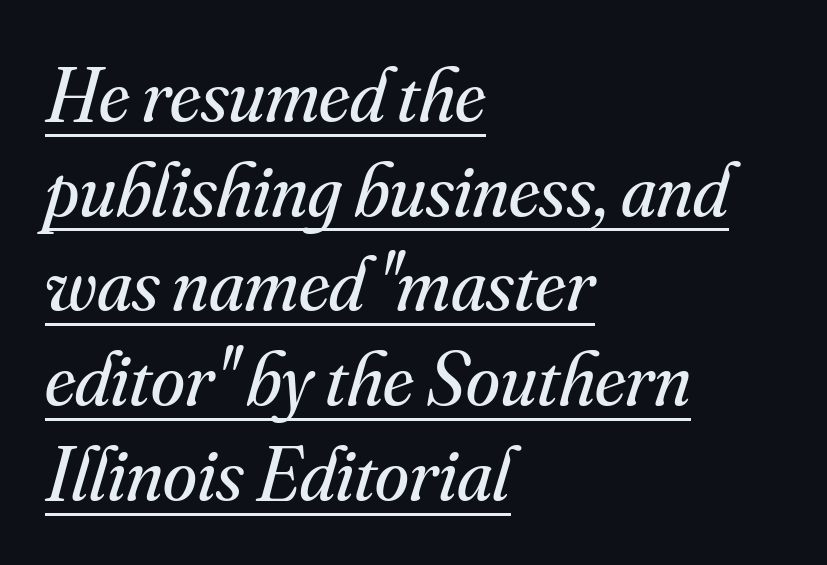
The image shows 77 px regular-weight serif type, italic (leaning right); set left-aligned, line spacing 1.23x, normal letter spacing, underlined; medium stroke contrast and a small x-height.
